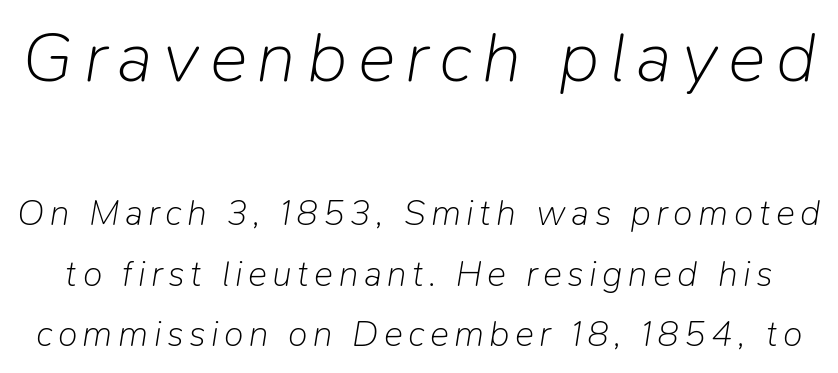
A normal amount of white space separates one row of letters from the next. This is not heavy type; no bold has been used. Varying glyph widths throughout — classic text-font behaviour. Italic? Definitely — the glyphs are oblique.
